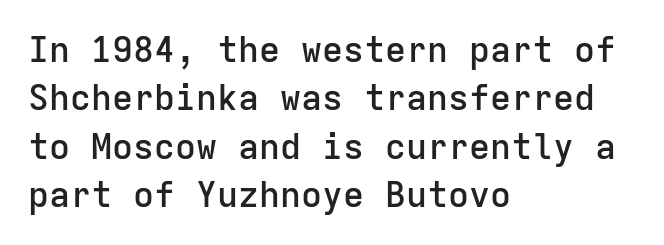
{"serif": "no", "italic": "no", "bold": "semi", "weight": "semibold", "width": "normal", "stroke_contrast": "low", "x_height": "medium", "monospaced": "yes", "underline": "no", "align": "left", "line_spacing": "normal", "line_spacing_ratio": 1.38, "letter_spacing": "normal", "letter_spacing_em": 0.0, "glyph_px": 35}
